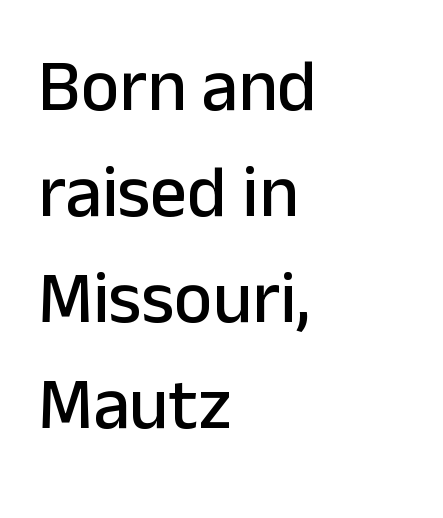
Q: Is the text italic (slanted)? A: No, it is upright.
Q: Is the typeface a serif or a sans-serif typeface? A: Sans-serif.
Q: Is the text underlined? A: No.
Q: How is the paragraph aligned? A: Left-aligned.
Q: Is the spacing between letters normal or unusually wide? A: Normal.
Q: Is the spacing between lines tight, normal or loose? A: Normal.
Q: Width (condensed, normal, or wide)? A: Normal.
Q: Stroke contrast? A: Low.
Q: x-height? A: Medium.
Q: Monospaced? A: No.
